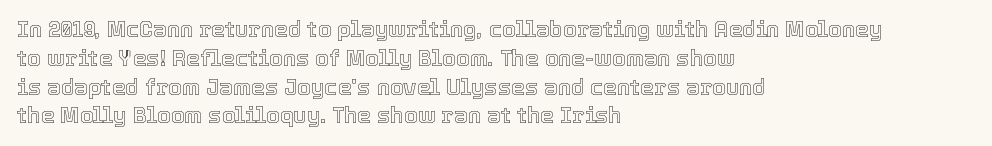
{"italic": "no", "underline": "no", "align": "left", "line_spacing": "normal", "line_spacing_ratio": 1.31, "letter_spacing": "normal", "letter_spacing_em": 0.0, "glyph_px": 22}
